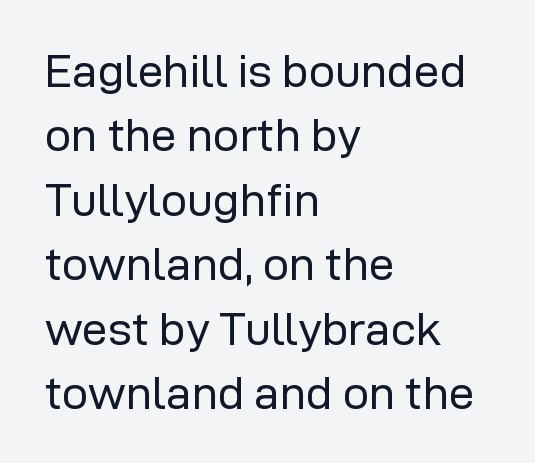
Q: Is the text bold? A: No.
Q: Is the text italic (slanted)? A: No, it is upright.
Q: Is the typeface a serif or a sans-serif typeface? A: Sans-serif.
Q: Is the text underlined? A: No.
Q: How is the paragraph aligned? A: Left-aligned.
Q: Is the spacing between letters normal or unusually wide? A: Normal.
Q: Is the spacing between lines tight, normal or loose? A: Normal.
Q: Width (condensed, normal, or wide)? A: Normal.
Q: Stroke contrast? A: Low.
Q: x-height? A: Medium.
Q: Monospaced? A: No.
